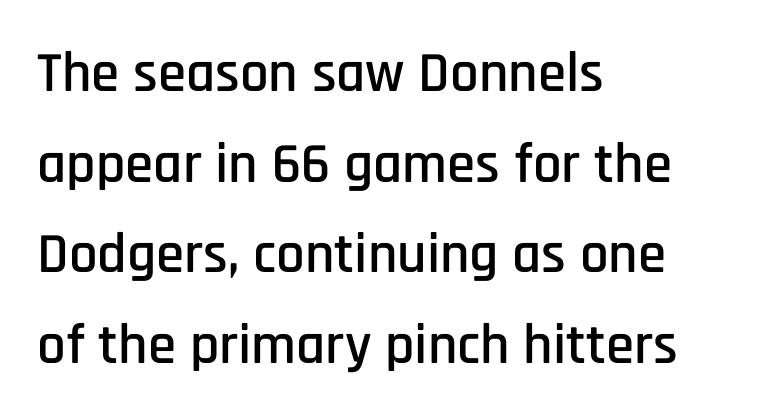
Q: Is the text italic (slanted)? A: No, it is upright.
Q: Is the typeface a serif or a sans-serif typeface? A: Sans-serif.
Q: Is the text underlined? A: No.
Q: How is the paragraph aligned? A: Left-aligned.
Q: Is the spacing between letters normal or unusually wide? A: Normal.
Q: Is the spacing between lines tight, normal or loose? A: Normal.
Q: Width (condensed, normal, or wide)? A: Condensed.
Q: Stroke contrast? A: Low.
Q: x-height? A: Large.
Q: Monospaced? A: No.
